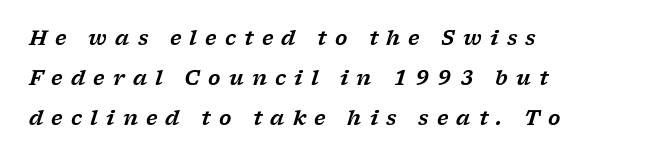
The paragraph has a hard left edge and a soft right edge. This sample uses an oblique cut, with every glyph tilted off the vertical. Compared with typical paragraphs, the rows here are farther apart. The space beneath each line is pristine and unruled.
